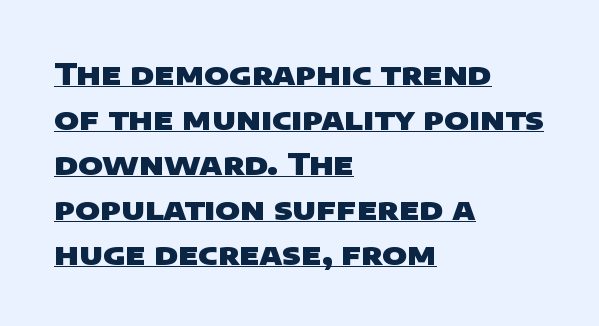
Q: Is the text bold? A: Yes.
Q: Is the typeface a serif or a sans-serif typeface? A: Sans-serif.
Q: Is the text underlined? A: Yes.
Q: How is the paragraph aligned? A: Left-aligned.
Q: Is the spacing between letters normal or unusually wide? A: Normal.
Q: Is the spacing between lines tight, normal or loose? A: Normal.
Q: Width (condensed, normal, or wide)? A: Wide.
Q: Stroke contrast? A: Low.
Q: x-height? A: Large.
Q: Monospaced? A: No.
